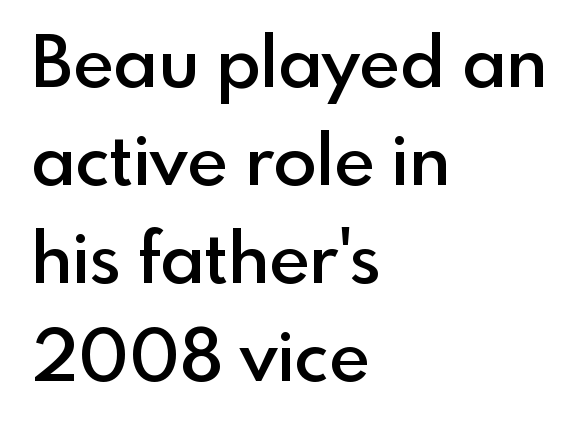
Q: Is the text bold? A: Semi-bold.
Q: Is the text italic (slanted)? A: No, it is upright.
Q: Is the typeface a serif or a sans-serif typeface? A: Sans-serif.
Q: Is the text underlined? A: No.
Q: How is the paragraph aligned? A: Left-aligned.
Q: Is the spacing between letters normal or unusually wide? A: Normal.
Q: Is the spacing between lines tight, normal or loose? A: Normal.
Q: Width (condensed, normal, or wide)? A: Normal.
Q: x-height? A: Small.
Q: Monospaced? A: No.
